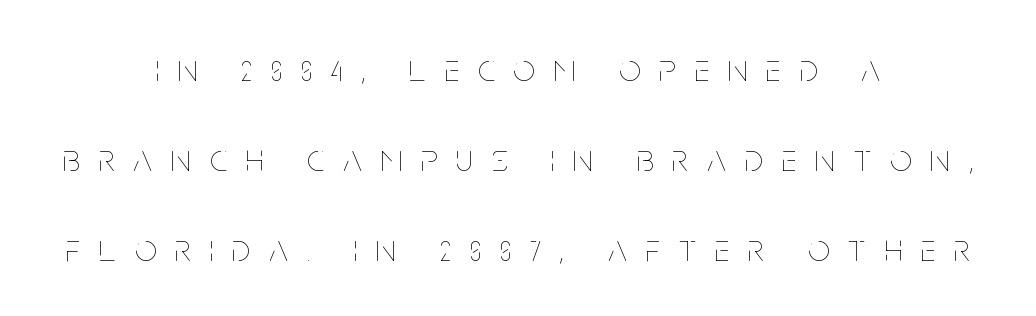
Q: Is the text bold? A: No.
Q: Is the text italic (slanted)? A: No, it is upright.
Q: Is the text underlined? A: No.
Q: How is the paragraph aligned? A: Centered.
Q: Is the spacing between letters normal or unusually wide? A: Unusually wide.
Q: Is the spacing between lines tight, normal or loose? A: Loose.
Q: Width (condensed, normal, or wide)? A: Condensed.
Q: Stroke contrast? A: Low.
Q: x-height? A: Large.
Q: Monospaced? A: No.
